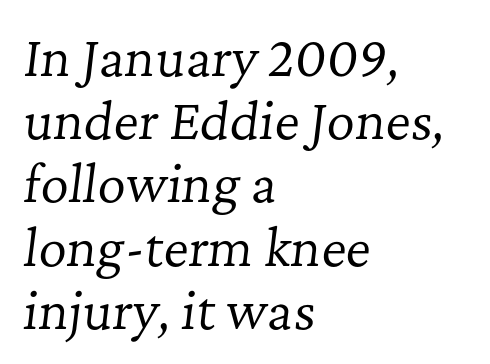
{"serif": "yes", "italic": "yes", "lean": "right", "slant_degrees": 7, "bold": "no", "weight": "regular", "width": "normal", "stroke_contrast": "low", "x_height": "medium", "monospaced": "no", "underline": "no", "align": "left", "line_spacing": "normal", "line_spacing_ratio": 1.29, "letter_spacing": "normal", "letter_spacing_em": 0.0, "glyph_px": 49}
